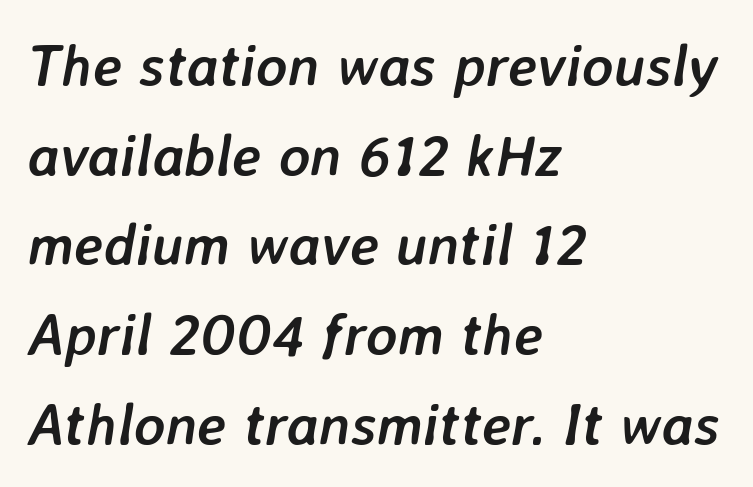
The image shows 59 px semibold type, italic (leaning right); set left-aligned, normal line spacing (1.52x), normal letter spacing, not underlined; low stroke contrast and a medium x-height.
